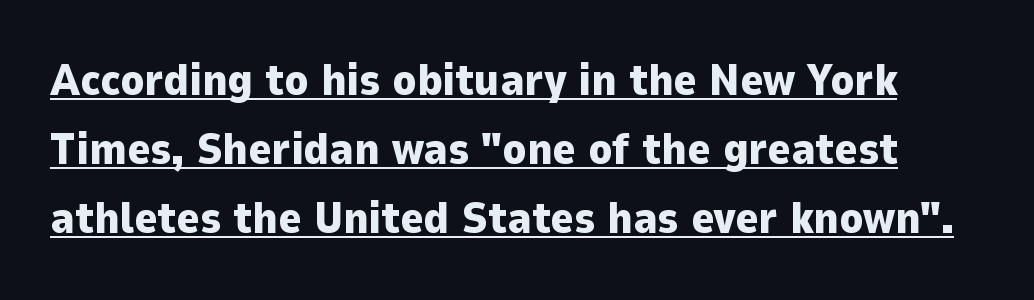
Vertical spacing — default. The gaps between neighbouring characters are ordinary and unremarkable. The rendering shows plain stroke endings on the letterforms — a sans-serif design. The lettering holds an erect, upright posture throughout.
